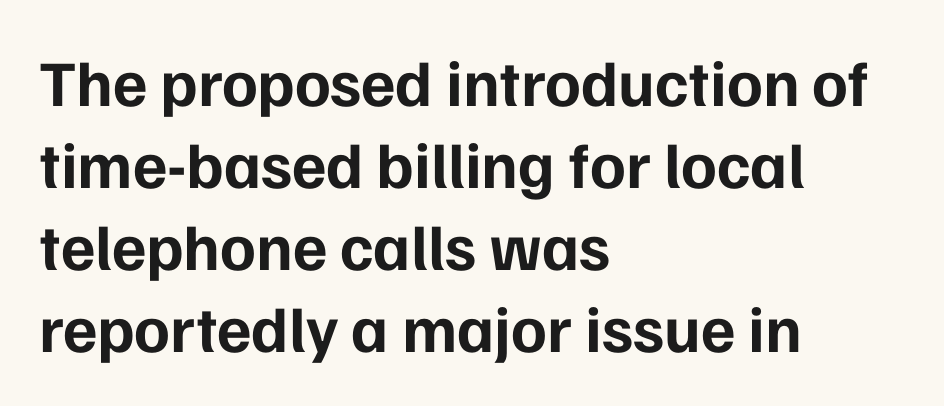
The image shows 65 px bold sans-serif type, upright; set left-aligned, normal line spacing (1.26x), normal letter spacing, not underlined; low stroke contrast and a medium x-height.
